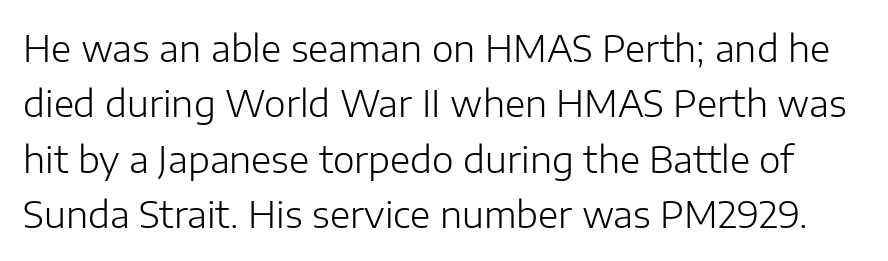
{"serif": "no", "italic": "no", "bold": "no", "weight": "light", "width": "normal", "stroke_contrast": "low", "x_height": "medium", "monospaced": "no", "underline": "no", "line_spacing": "normal", "line_spacing_ratio": 1.5, "letter_spacing": "normal", "letter_spacing_em": 0.0, "glyph_px": 37}
